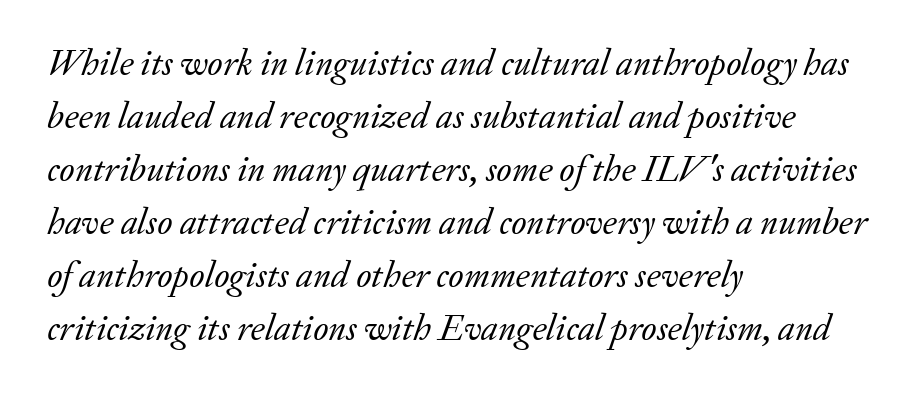
Q: Is the text bold? A: No.
Q: Is the text italic (slanted)? A: Yes, it leans right by about 20 degrees.
Q: Is the typeface a serif or a sans-serif typeface? A: Serif.
Q: Is the text underlined? A: No.
Q: How is the paragraph aligned? A: Left-aligned.
Q: Is the spacing between letters normal or unusually wide? A: Normal.
Q: Is the spacing between lines tight, normal or loose? A: Normal.
Q: Width (condensed, normal, or wide)? A: Normal.
Q: Stroke contrast? A: Low.
Q: x-height? A: Small.
Q: Monospaced? A: No.
